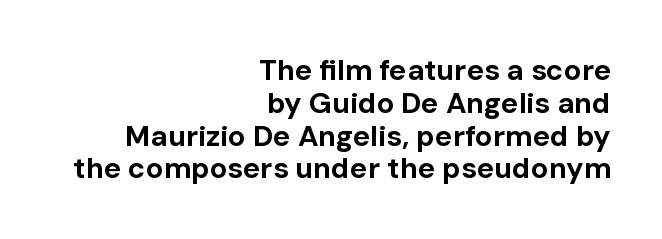
Anything drawn beneath the words? Only blank space. Is there much room between lines? No — they nearly touch. If you drew a ruler down the right edge, every line would touch it. Heavy-handed strokes throughout: this text is bold. This rendering leaves character spacing at its baseline value. This is the regular roman posture of the typeface.
